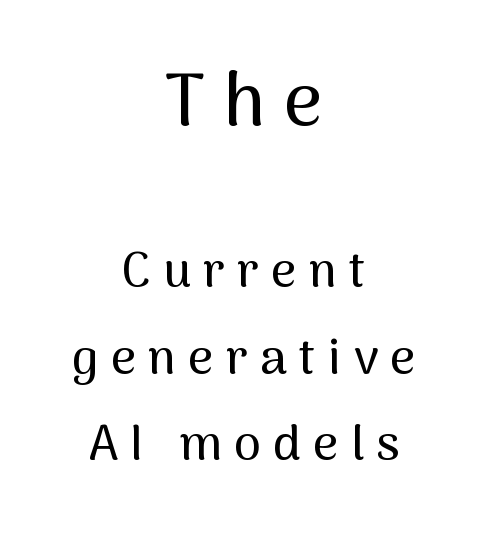
The image shows 74 px sans-serif type, upright; set centered, line spacing 1.76x, unusually wide letter spacing (+0.25 em), not underlined; the first (top) block is 1.51x larger; medium stroke contrast and a medium x-height.
